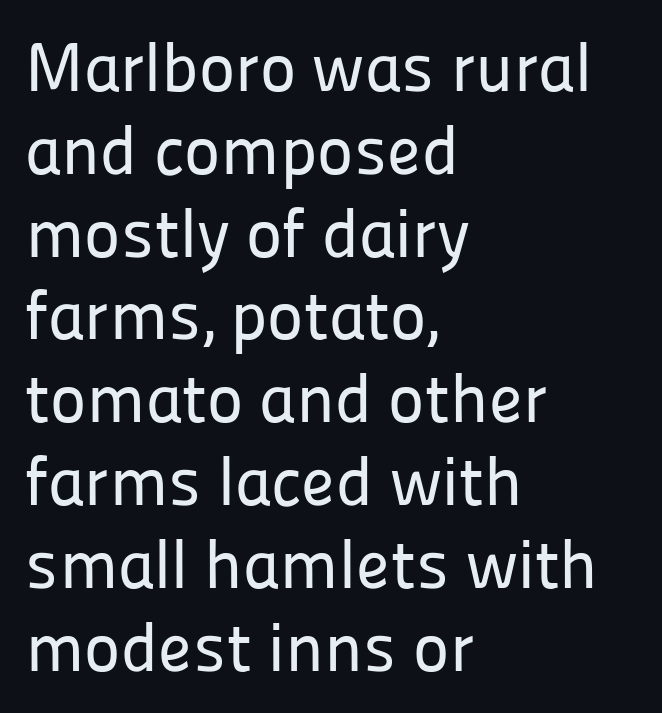
Underlining? Definitely not there. Characters follow at the spacing the type designer built in. Upright lettering throughout. The rendering shows plain stroke endings on the letterforms — a sans-serif design. Every row of glyphs begins at an identical x-position on the left. You could not count columns in this text — the font is proportionally spaced.
